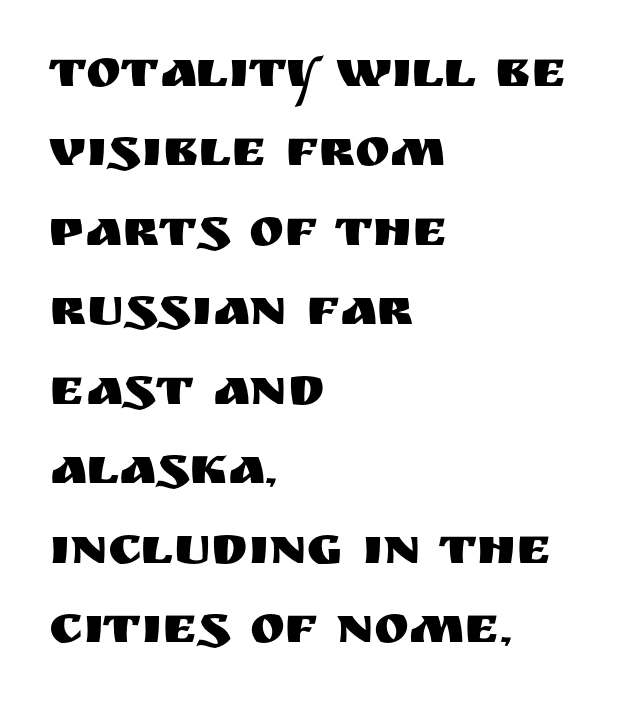
{"serif": "no", "italic": "no", "width": "normal", "stroke_contrast": "medium", "x_height": "large", "monospaced": "no", "underline": "no", "align": "left", "line_spacing": "normal", "line_spacing_ratio": 1.5, "letter_spacing": "normal", "letter_spacing_em": 0.0, "glyph_px": 53}
